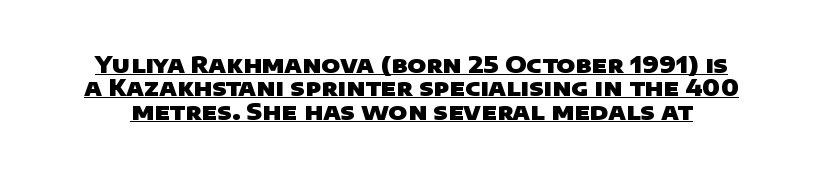
{"bold": "yes", "underline": "yes", "line_spacing": "tight", "line_spacing_ratio": 1.02, "letter_spacing": "normal", "letter_spacing_em": 0.0, "glyph_px": 23}
